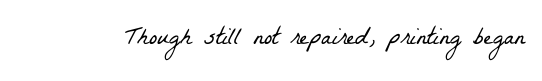
Q: Is the text bold? A: No.
Q: Is the text underlined? A: No.
Q: Is the spacing between letters normal or unusually wide? A: Normal.
